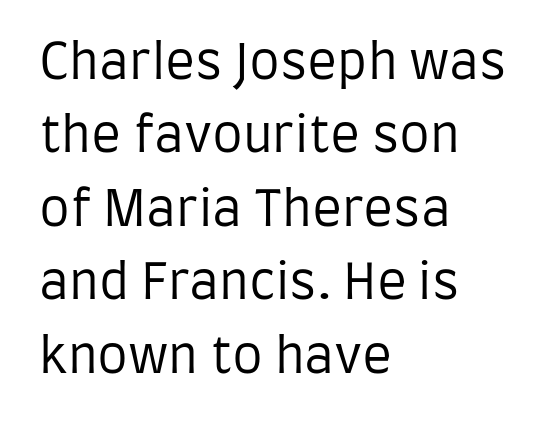
The image shows 49 px regular-weight, condensed sans-serif type, upright; set left-aligned, normal line spacing (1.5x), normal letter spacing, not underlined; low stroke contrast and a large x-height.
